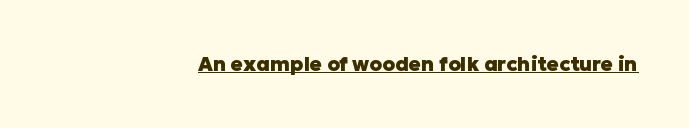
On the weight axis this lands at bold, roughly 700. If you drew a ruler down the right edge, every line would touch it. It's the straight-up-and-down kind of type. Spacing between characters is what you'd get straight out of the box. Underlining? Definitely there.
